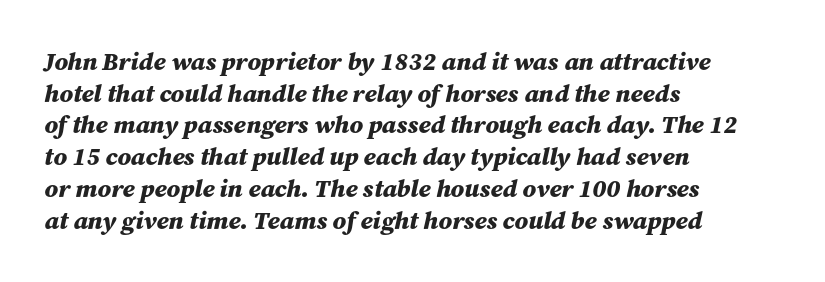
{"italic": "yes", "lean": "right", "slant_degrees": 12, "bold": "yes", "underline": "no", "align": "left", "line_spacing": "normal", "line_spacing_ratio": 1.27, "letter_spacing": "normal", "letter_spacing_em": 0.0, "glyph_px": 25}
